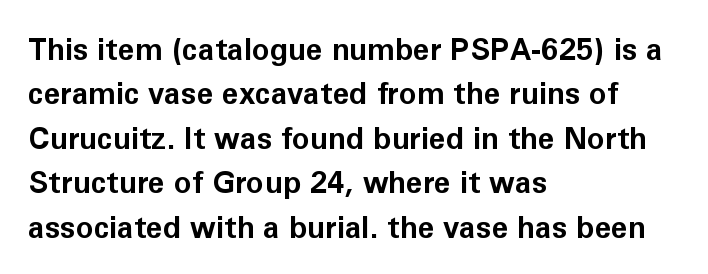
The image shows 30 px bold sans-serif type, upright; set left-aligned, normal line spacing (1.48x), normal letter spacing, not underlined; low stroke contrast and a medium x-height.
